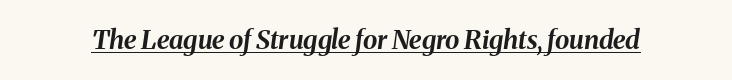
The image shows 26 px bold type, italic (leaning right); set normal letter spacing, underlined.
